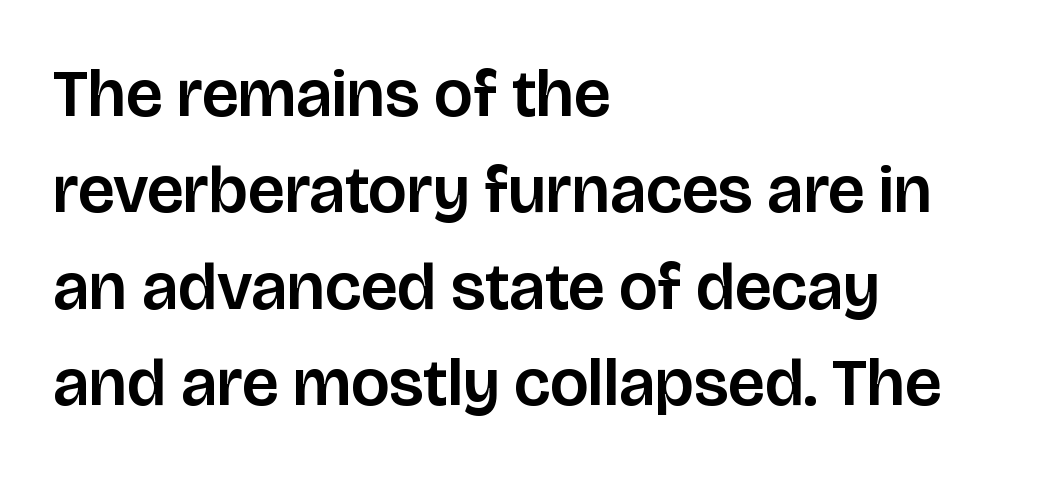
{"serif": "no", "italic": "no", "width": "normal", "stroke_contrast": "low", "x_height": "large", "monospaced": "no", "underline": "no", "align": "left", "line_spacing": "normal", "line_spacing_ratio": 1.44, "letter_spacing": "normal", "letter_spacing_em": 0.0, "glyph_px": 67}
